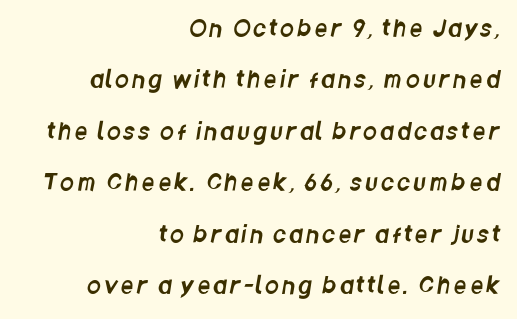
Layout note: lines flush right. Reading down the column, the eye jumps a long way to each next line. Check the space under the baseline: it is left empty.
